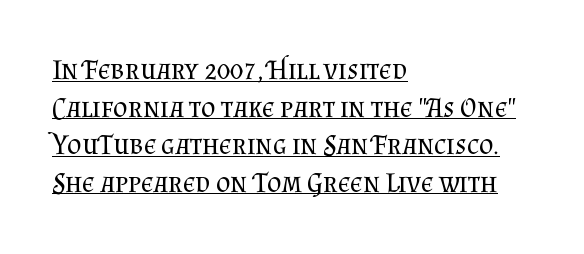
{"serif": "yes", "italic": "no", "bold": "no", "weight": "regular", "width": "normal", "stroke_contrast": "medium", "x_height": "small", "monospaced": "no", "underline": "yes", "align": "left", "line_spacing": "normal", "line_spacing_ratio": 1.34, "letter_spacing": "normal", "letter_spacing_em": 0.0, "glyph_px": 28}
